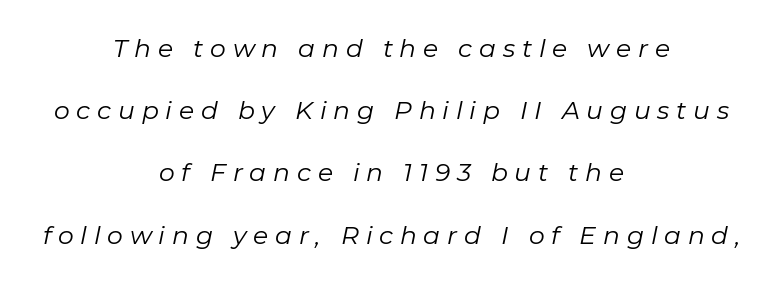
Q: Is the text bold? A: No.
Q: Is the text italic (slanted)? A: Yes, it leans right by about 11 degrees.
Q: Is the text underlined? A: No.
Q: How is the paragraph aligned? A: Centered.
Q: Is the spacing between letters normal or unusually wide? A: Unusually wide.
Q: Is the spacing between lines tight, normal or loose? A: Loose.
